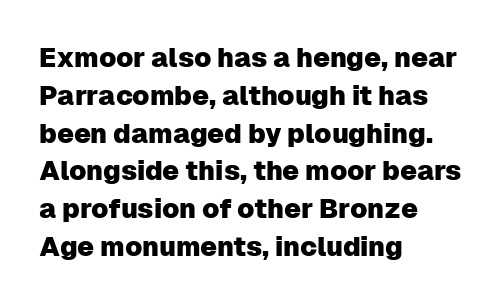
The image shows 27 px text type, upright; set left-aligned, normal line spacing (1.4x), normal letter spacing, not underlined.
